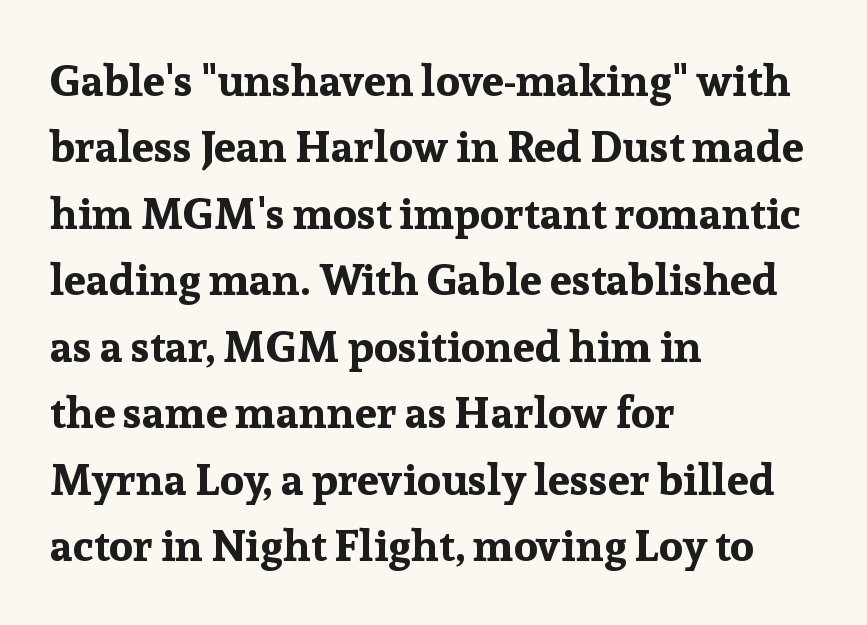
The letters stand upright; this is a roman face. Honestly, there is no underline to notice here at all. The letters are bold, with thick, heavy strokes. Spacing verdict: proportional, widths tailored to each character.
